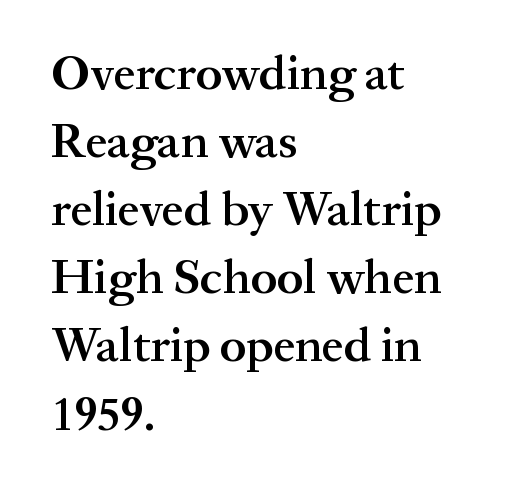
The image shows 49 px semibold serif type, upright; set left-aligned, normal line spacing (1.39x), normal letter spacing, not underlined; medium stroke contrast and a medium x-height.
